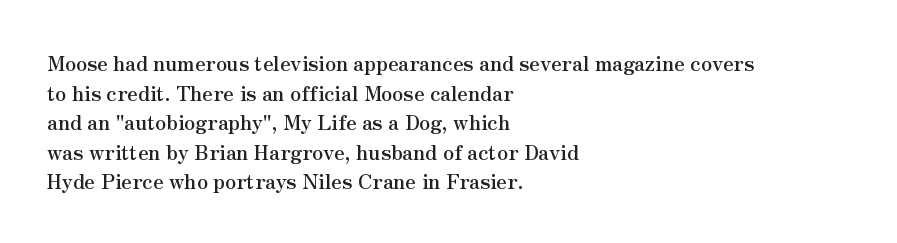
{"italic": "no", "bold": "yes", "underline": "no", "align": "left", "line_spacing": "normal", "line_spacing_ratio": 1.48, "letter_spacing": "normal", "letter_spacing_em": 0.0, "glyph_px": 20}
